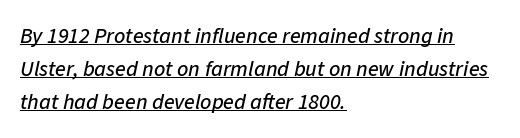
{"italic": "yes", "lean": "right", "slant_degrees": 11, "underline": "yes", "align": "left", "line_spacing": "normal", "line_spacing_ratio": 1.5, "letter_spacing": "normal", "letter_spacing_em": 0.0, "glyph_px": 22}
